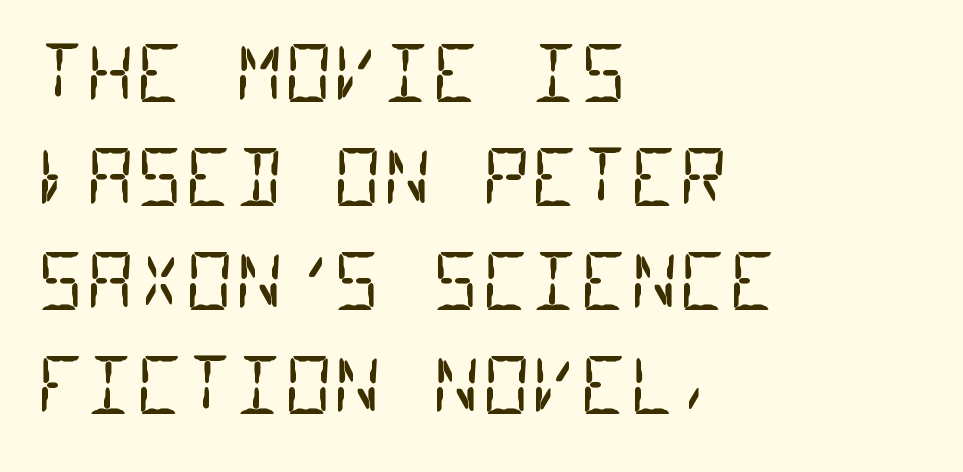
Notice how the passage keeps a crisp vertical edge on the left only. The face used here is monospaced, like something from a code editor. Between one letter and the next there's only the usual sliver of space. Any mark beneath the type? The region is blank. Unlike a traditional serif, this face leaves its strokes unadorned.
